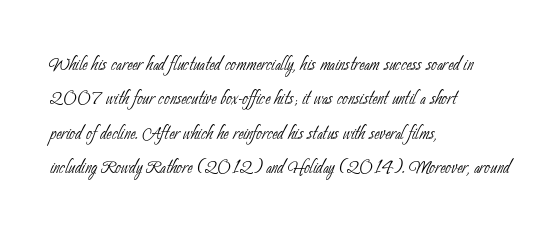
Q: Is the text bold? A: No.
Q: Is the text underlined? A: No.
Q: How is the paragraph aligned? A: Left-aligned.
Q: Is the spacing between letters normal or unusually wide? A: Normal.
Q: Is the spacing between lines tight, normal or loose? A: Normal.
